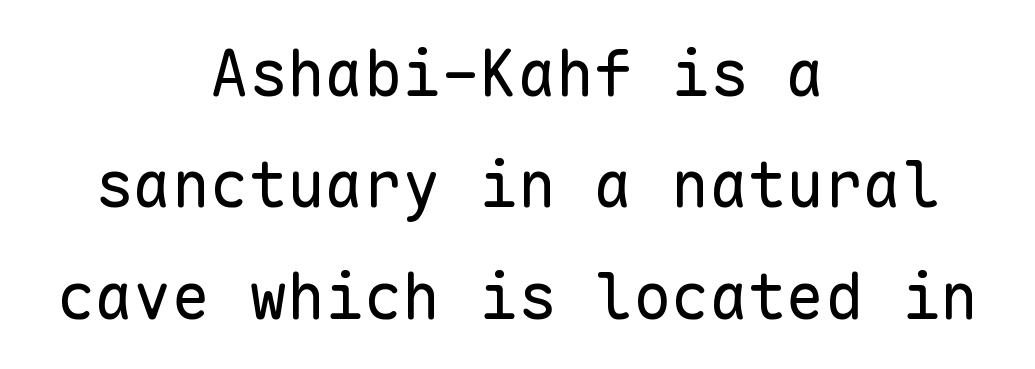
{"serif": "no", "italic": "no", "bold": "no", "weight": "regular", "width": "normal", "stroke_contrast": "low", "x_height": "medium", "monospaced": "yes", "underline": "no", "align": "center", "line_spacing_ratio": 1.74, "letter_spacing": "normal", "letter_spacing_em": 0.0, "glyph_px": 64}
